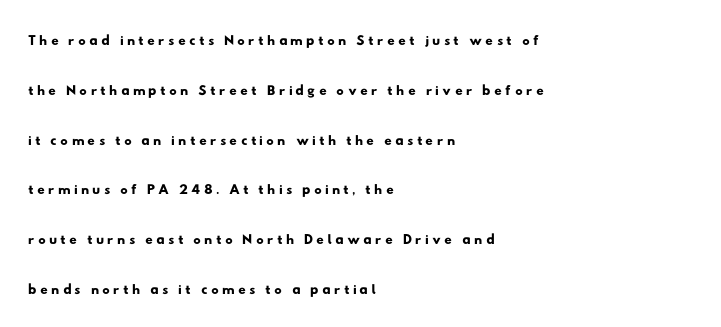
{"underline": "no", "align": "left", "line_spacing": "loose", "line_spacing_ratio": 2.37, "glyph_px": 21}
